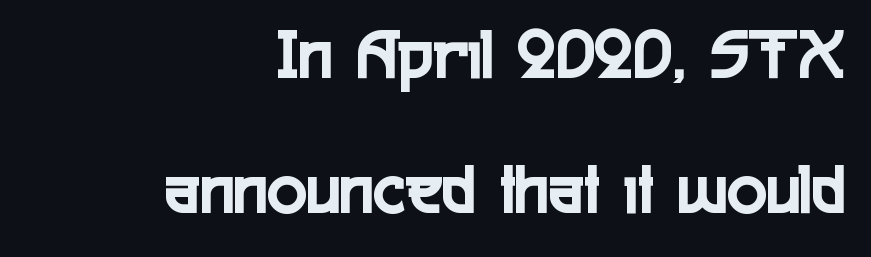
{"serif": "no", "italic": "no", "width": "condensed", "x_height": "medium", "monospaced": "no", "underline": "no", "align": "right", "line_spacing_ratio": 1.82, "letter_spacing": "normal", "letter_spacing_em": 0.0, "glyph_px": 74}
